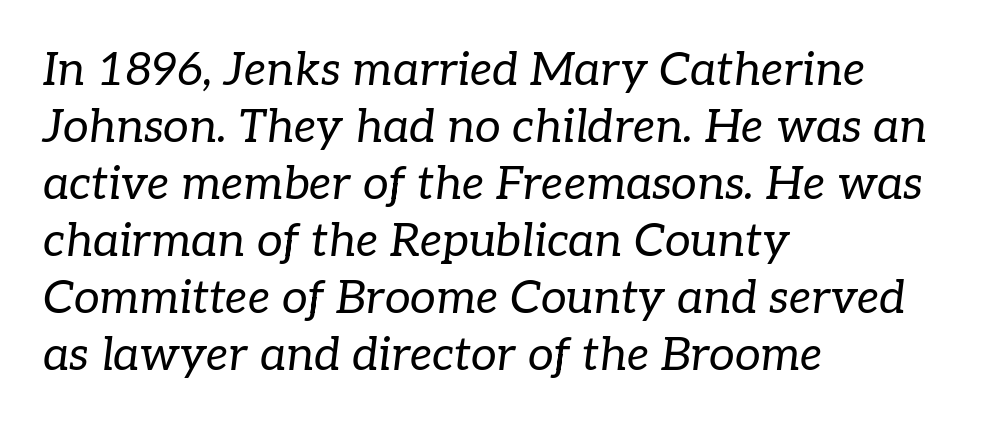
{"serif": "yes", "italic": "yes", "lean": "right", "slant_degrees": 7, "bold": "no", "weight": "regular", "width": "normal", "stroke_contrast": "low", "x_height": "medium", "monospaced": "no", "underline": "no", "align": "left", "line_spacing_ratio": 1.24, "letter_spacing": "normal", "letter_spacing_em": 0.0, "glyph_px": 46}
